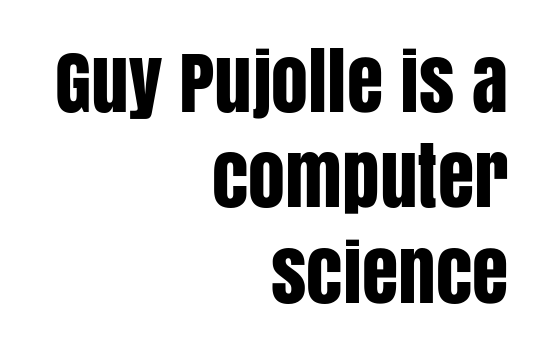
{"serif": "no", "italic": "no", "width": "condensed", "stroke_contrast": "low", "x_height": "large", "monospaced": "no", "underline": "no", "align": "right", "line_spacing": "normal", "line_spacing_ratio": 1.29, "letter_spacing": "normal", "letter_spacing_em": 0.0, "glyph_px": 74}
